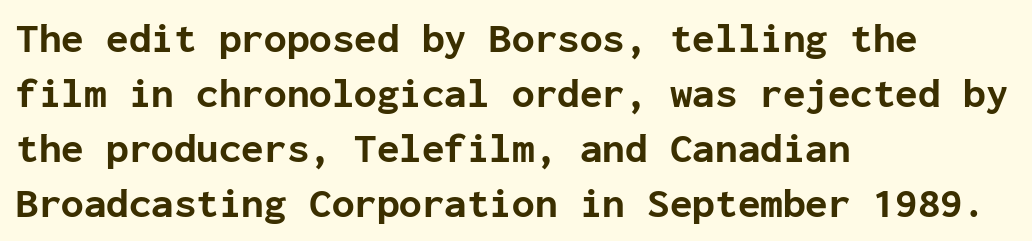
Q: Is the text bold? A: Yes.
Q: Is the text italic (slanted)? A: No, it is upright.
Q: Is the typeface a serif or a sans-serif typeface? A: Sans-serif.
Q: Is the text underlined? A: No.
Q: How is the paragraph aligned? A: Left-aligned.
Q: Is the spacing between letters normal or unusually wide? A: Normal.
Q: Is the spacing between lines tight, normal or loose? A: Normal.
Q: Width (condensed, normal, or wide)? A: Normal.
Q: Stroke contrast? A: Low.
Q: x-height? A: Medium.
Q: Monospaced? A: Yes.
